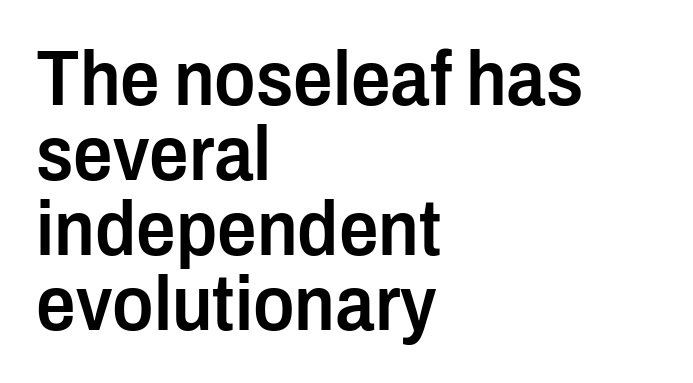
The image shows 78 px semibold, condensed sans-serif type, upright; set left-aligned, tight line spacing (0.96x), normal letter spacing, not underlined; low stroke contrast and a medium x-height.
